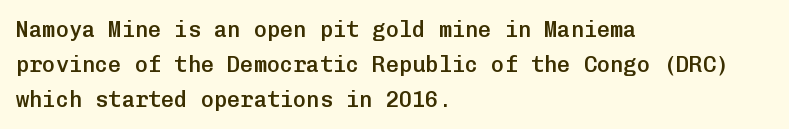
The image shows 22 px text type, upright; set left-aligned, normal line spacing (1.59x), normal letter spacing, not underlined.
